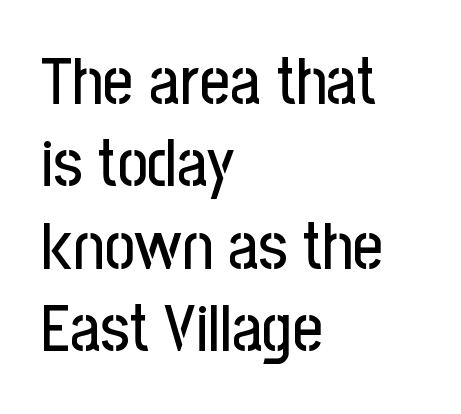
Characters remain perfectly vertical along every line. Here the designer chose a conventional face with non-uniform glyph widths. The ragged edge is on the right, which tells us the setting is flush left. A bare baseline throughout the passage. Tracking here is standard; glyphs follow each other at the usual distance. Check where the strokes stop: nothing finishes them off — pure sans.
